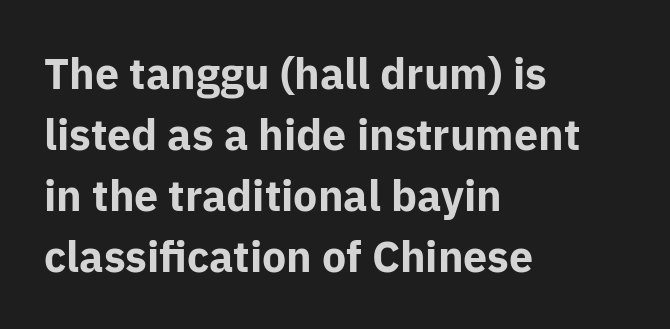
{"serif": "no", "italic": "no", "bold": "yes", "weight": "bold", "width": "normal", "stroke_contrast": "low", "x_height": "medium", "monospaced": "no", "underline": "no", "align": "left", "line_spacing": "normal", "line_spacing_ratio": 1.42, "letter_spacing": "normal", "letter_spacing_em": 0.0, "glyph_px": 43}
